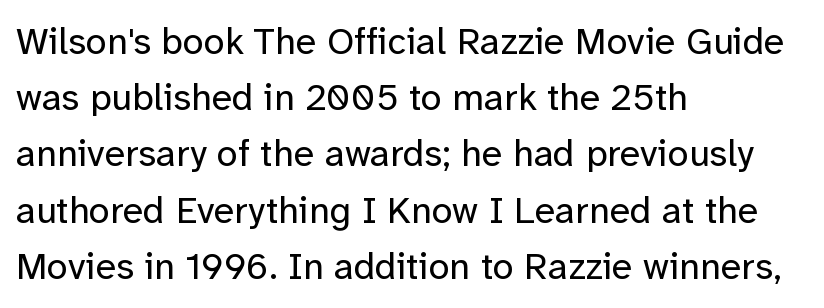
The image shows 38 px regular-weight sans-serif type, upright; set left-aligned, normal line spacing (1.48x), normal letter spacing, not underlined; low stroke contrast and a medium x-height.
